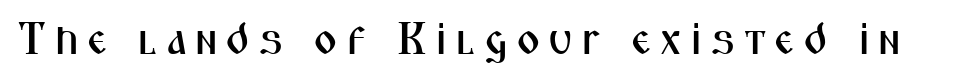
Q: Is the text italic (slanted)? A: No, it is upright.
Q: Is the typeface a serif or a sans-serif typeface? A: Sans-serif.
Q: Is the text underlined? A: No.
Q: Width (condensed, normal, or wide)? A: Condensed.
Q: Stroke contrast? A: Medium.
Q: x-height? A: Medium.
Q: Monospaced? A: No.
